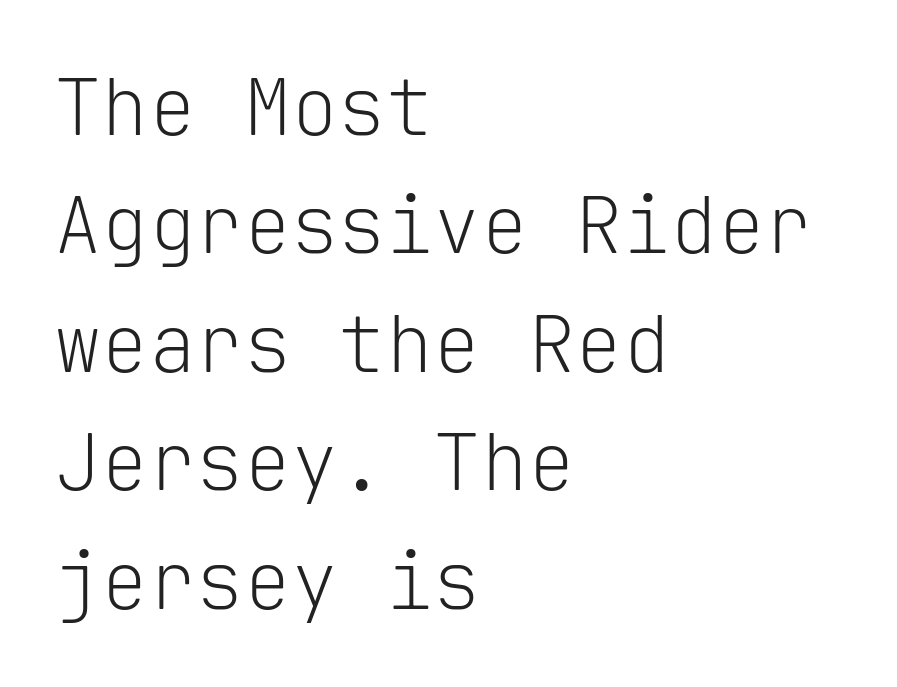
Has an underline been added? It has not. The characters are drawn with everyday or finer stroke widths. Caption: standard tracking, unaltered. These lines sit exactly where default settings would place them. The face used here is monospaced, like something from a code editor.
